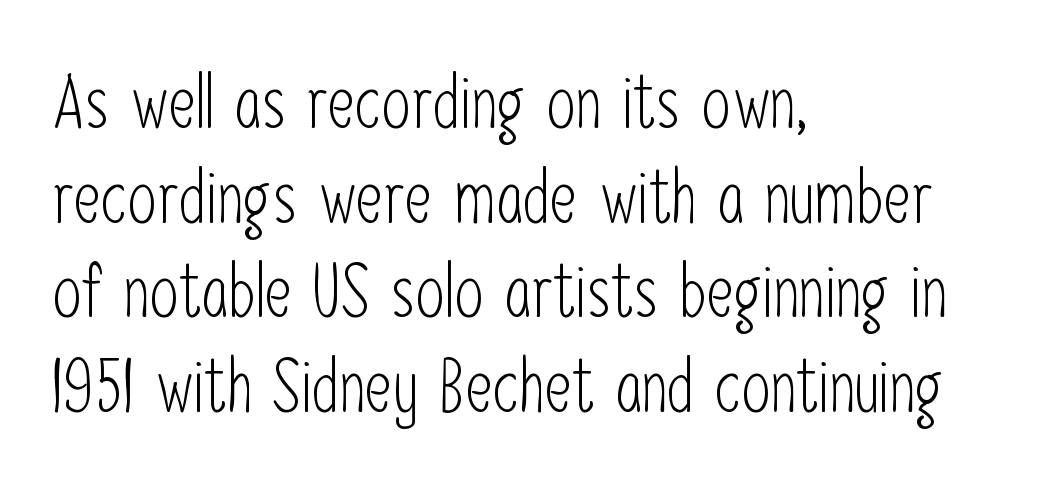
Q: Is the text bold? A: No.
Q: Is the text italic (slanted)? A: No, it is upright.
Q: Is the typeface a serif or a sans-serif typeface? A: Sans-serif.
Q: Is the text underlined? A: No.
Q: How is the paragraph aligned? A: Left-aligned.
Q: Is the spacing between letters normal or unusually wide? A: Normal.
Q: Is the spacing between lines tight, normal or loose? A: Normal.
Q: Width (condensed, normal, or wide)? A: Condensed.
Q: Stroke contrast? A: Low.
Q: x-height? A: Medium.
Q: Monospaced? A: No.
